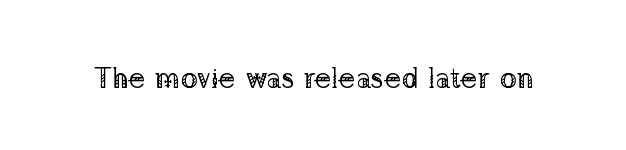
Descender tails drop into unmarked territory. Do the characters align in a grid? No, the font is proportional. Letterform terminals end in serifs throughout the passage. Weight: not bold — regular or lighter. Quick note: not italic, upright.
